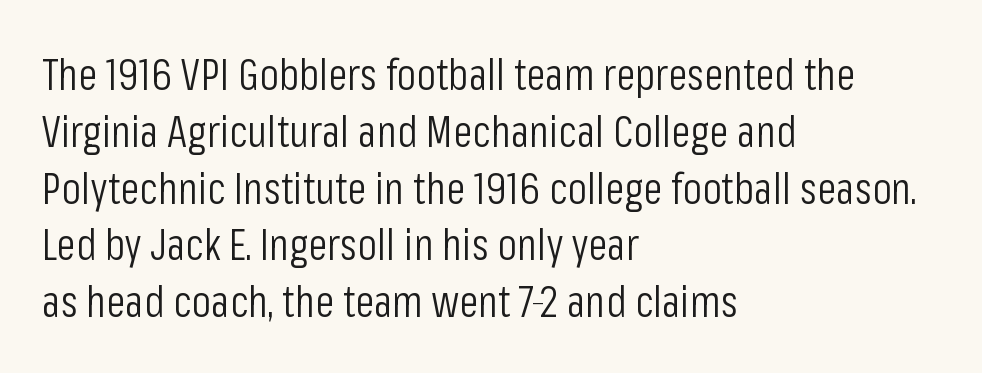
Ascenders rise straight up at ninety degrees. Clear beneath every line of the passage. A light-to-regular cut is what we see here. Look at the bottom of the vertical strokes: they stop flat, with no serifs. Varying glyph widths throughout — classic text-font behaviour. Evenly set lines give the paragraph a standard silhouette.
